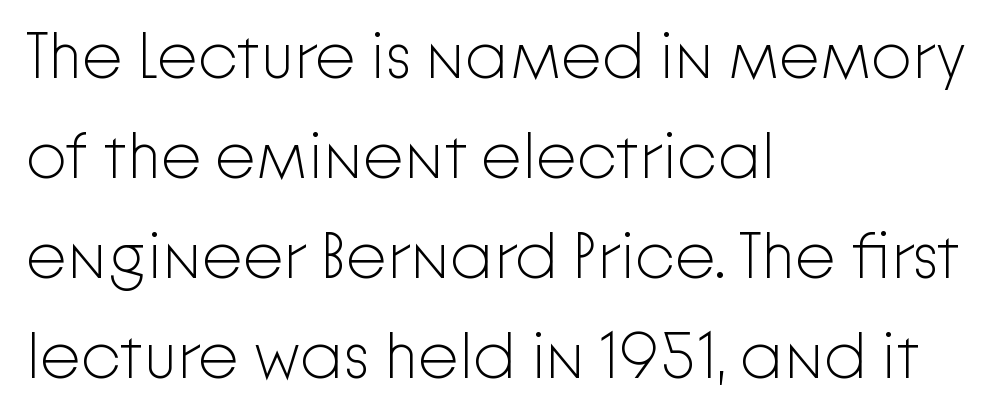
Only glyphs here, with clear space below each row. Compared with typical body copy, the letter spacing here is the same. When letters stand straight like this, we call the style roman or upright. One glance says typical: line gaps are just what's usual.
